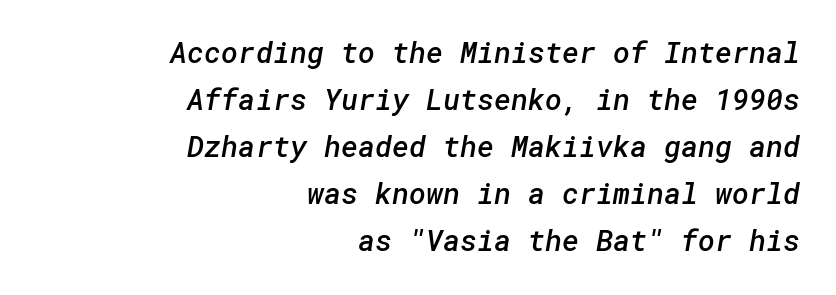
This rendering uses right alignment, leaving the left contour irregular. The string is rendered with underlining switched off. Observe the absence of serifs on each vertical stroke in this sample. This sample keeps an unexceptional amount of space between lines.
